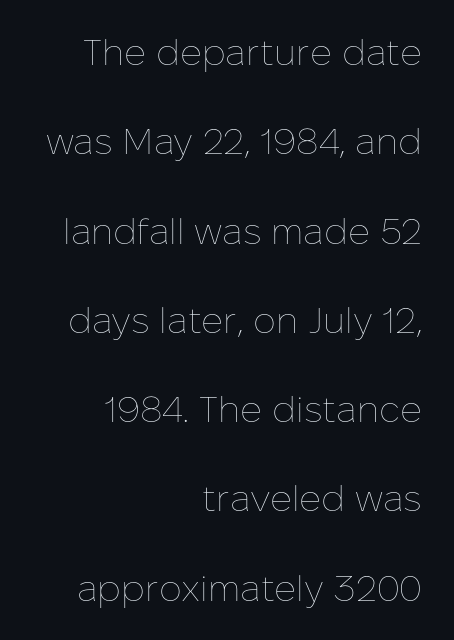
In terms of letterspacing, this is plain default setting. Each letter keeps its own natural width here, so spacing adapts to shape. A typesetter would mark this as roman, not italic. No word sits above an underline. Vertically, the passage feels expansive, rows floating well apart. The passage shown is not bold in any degree.
